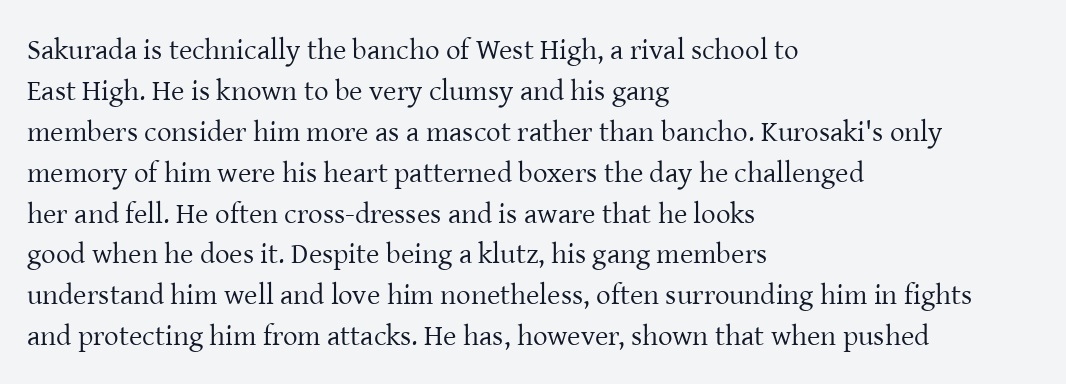
The image shows 29 px regular-weight serif type, upright; set left-aligned, normal line spacing (1.41x), normal letter spacing, not underlined; low stroke contrast and a medium x-height.
